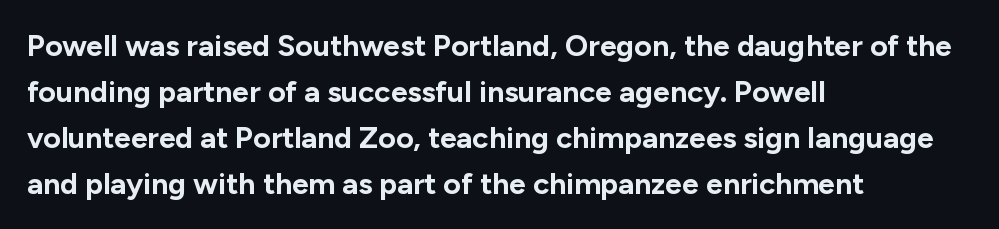
Q: Is the text bold? A: Yes.
Q: Is the text italic (slanted)? A: No, it is upright.
Q: Is the typeface a serif or a sans-serif typeface? A: Sans-serif.
Q: Is the text underlined? A: No.
Q: How is the paragraph aligned? A: Left-aligned.
Q: Is the spacing between letters normal or unusually wide? A: Normal.
Q: Is the spacing between lines tight, normal or loose? A: Normal.
Q: Width (condensed, normal, or wide)? A: Normal.
Q: Stroke contrast? A: Low.
Q: x-height? A: Medium.
Q: Monospaced? A: No.
